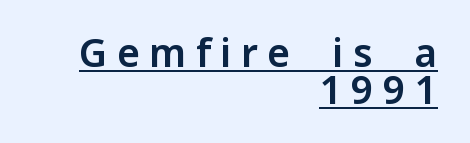
Notice how a bar underscores the lettering throughout. The type family on display is of the sans-serif kind. Quick note: interline space is minimal. You can tell it's not italic because the verticals are truly vertical.
